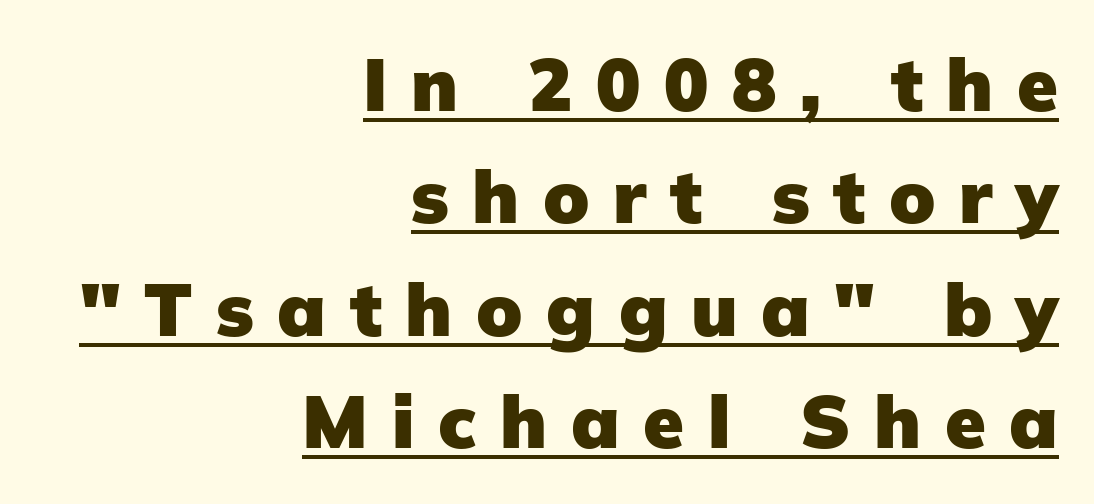
{"serif": "no", "italic": "no", "bold": "yes", "weight": "heavy", "width": "normal", "stroke_contrast": "low", "x_height": "medium", "monospaced": "no", "underline": "yes", "align": "right", "line_spacing": "normal", "line_spacing_ratio": 1.52, "letter_spacing": "wide", "letter_spacing_em": 0.32, "glyph_px": 74}
